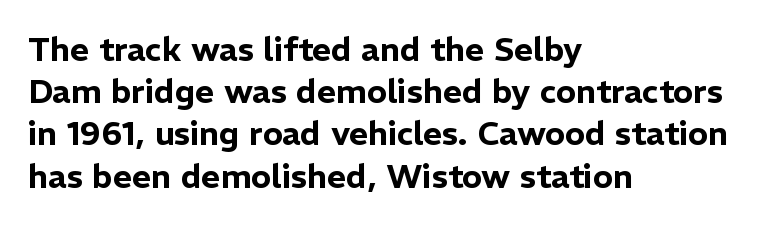
Q: Is the text italic (slanted)? A: No, it is upright.
Q: Is the typeface a serif or a sans-serif typeface? A: Sans-serif.
Q: Is the text underlined? A: No.
Q: How is the paragraph aligned? A: Left-aligned.
Q: Is the spacing between letters normal or unusually wide? A: Normal.
Q: Is the spacing between lines tight, normal or loose? A: Normal.
Q: Width (condensed, normal, or wide)? A: Normal.
Q: Stroke contrast? A: Low.
Q: x-height? A: Medium.
Q: Monospaced? A: No.
